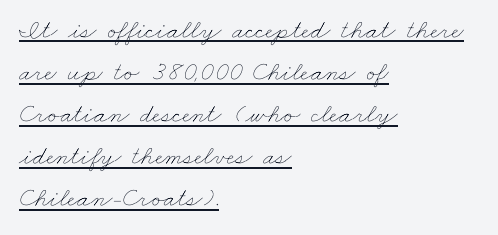
The image shows 27 px text type; set left-aligned, normal line spacing (1.56x), normal letter spacing, underlined.
